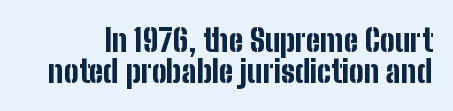
The image shows 31 px bold, condensed sans-serif type, upright; set tight line spacing (1.0x), normal letter spacing, not underlined; low stroke contrast and a medium x-height.
